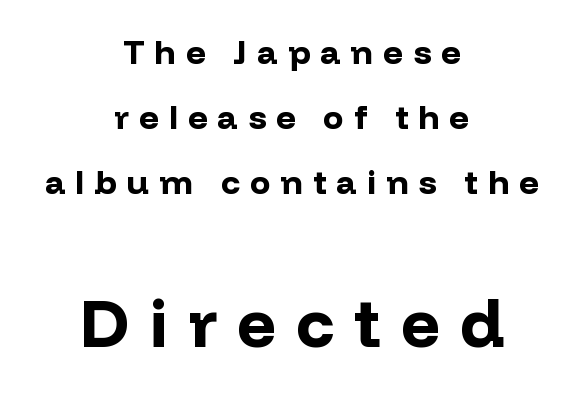
Which of the two is more prominent by size? The second, at the bottom. This is sans-serif lettering, the kind often seen on screens and signage. Descender tails drop into unmarked territory. Posture: vertical. Varying glyph widths throughout — classic text-font behaviour.
